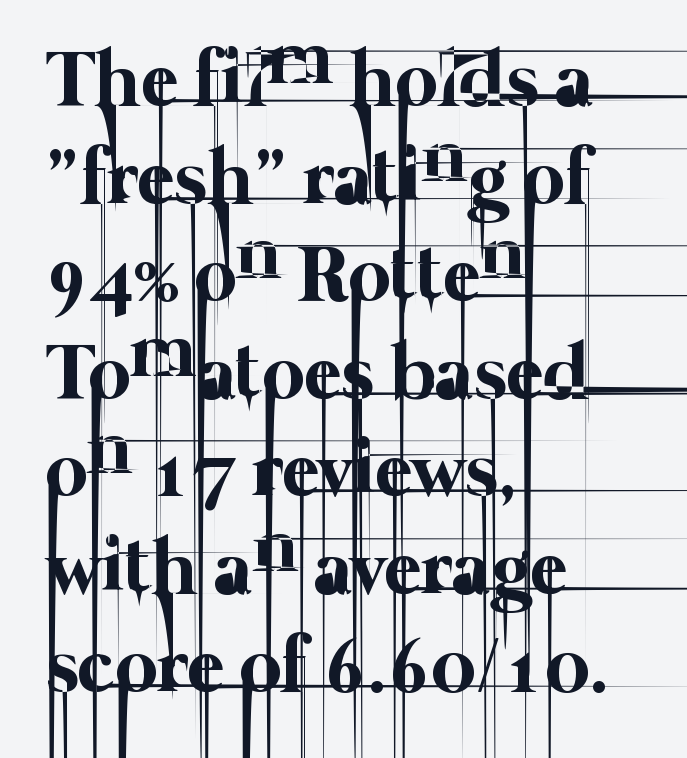
{"bold": "no", "weight": "thin", "width": "normal", "stroke_contrast": "low", "x_height": "medium", "monospaced": "no", "underline": "no", "align": "left", "line_spacing_ratio": 1.22, "letter_spacing": "normal", "letter_spacing_em": 0.0, "glyph_px": 80}
